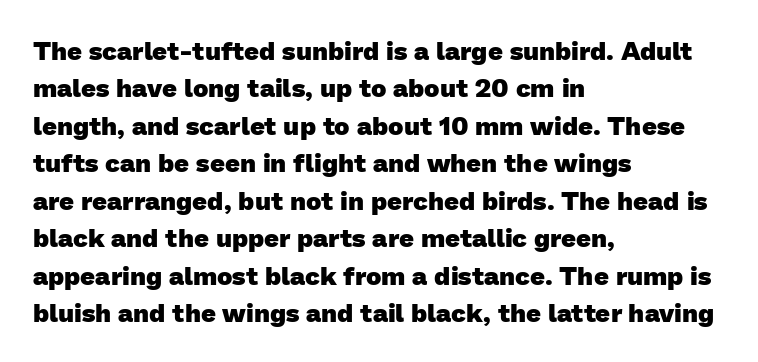
{"bold": "yes", "underline": "no", "align": "left", "line_spacing": "normal", "line_spacing_ratio": 1.44, "letter_spacing": "normal", "letter_spacing_em": 0.0, "glyph_px": 26}
